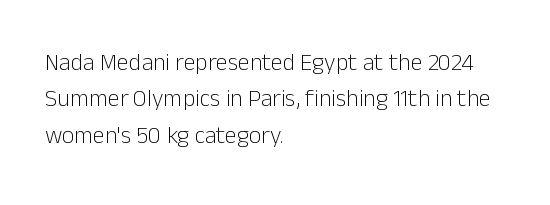
{"italic": "no", "bold": "no", "underline": "no", "align": "left", "line_spacing": "normal", "line_spacing_ratio": 1.52, "letter_spacing": "normal", "letter_spacing_em": 0.0, "glyph_px": 24}
